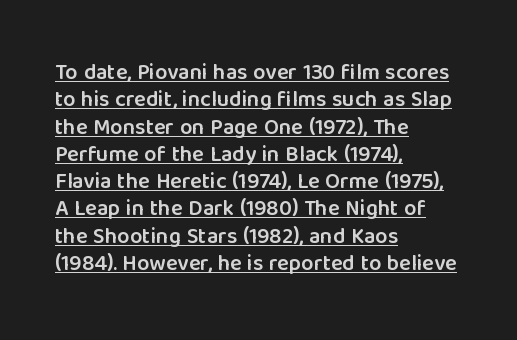
{"italic": "no", "bold": "semi", "underline": "yes", "align": "left", "line_spacing_ratio": 1.24, "letter_spacing": "normal", "letter_spacing_em": 0.0, "glyph_px": 22}
